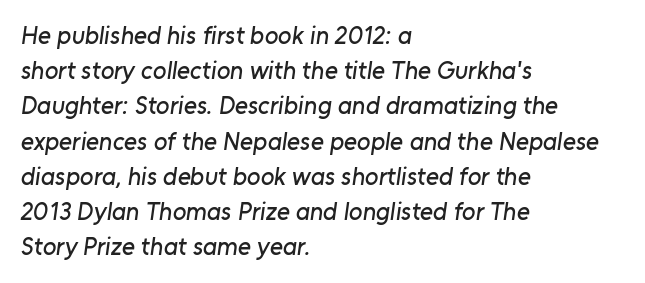
The image shows 25 px text type; set left-aligned, normal line spacing (1.41x), normal letter spacing, not underlined.
